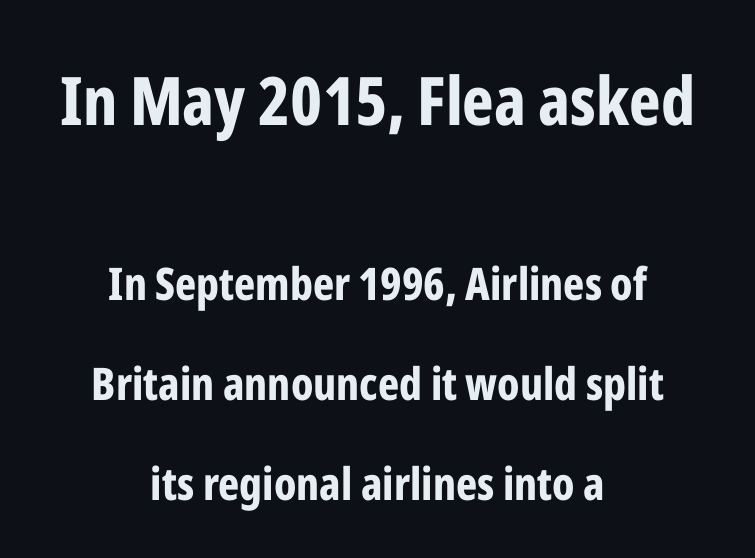
The image shows 67 px bold, condensed sans-serif type, upright; set centered, loose line spacing (2.22x), normal letter spacing, not underlined; the first (top) block is 1.49x larger; low stroke contrast and a medium x-height.
